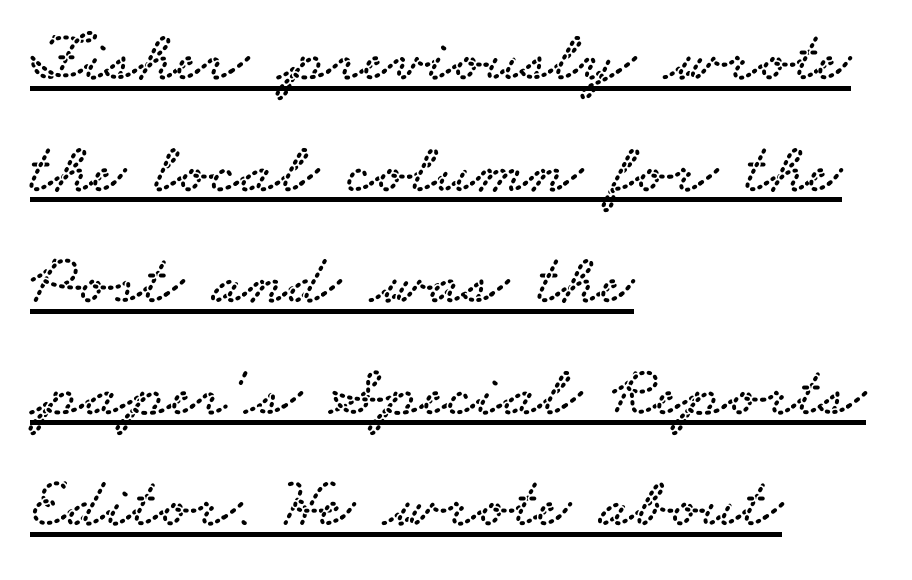
Q: Is the text underlined? A: Yes.
Q: How is the paragraph aligned? A: Left-aligned.
Q: Is the spacing between letters normal or unusually wide? A: Normal.
Q: Is the spacing between lines tight, normal or loose? A: Normal.
Q: Width (condensed, normal, or wide)? A: Wide.
Q: Stroke contrast? A: Low.
Q: x-height? A: Small.
Q: Monospaced? A: No.
